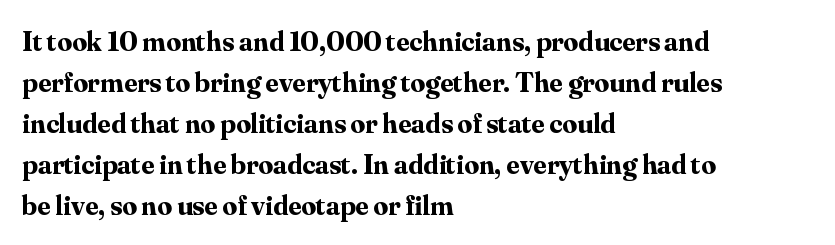
The image shows 29 px bold serif type, upright; set left-aligned, normal line spacing (1.41x), normal letter spacing, not underlined; medium stroke contrast and a small x-height.
